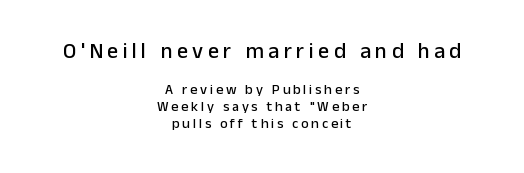
The image shows 22 px text type, upright; set centered, line spacing 1.2x, unusually wide letter spacing (+0.2 em), not underlined; the first (top) block is 1.57x larger.
